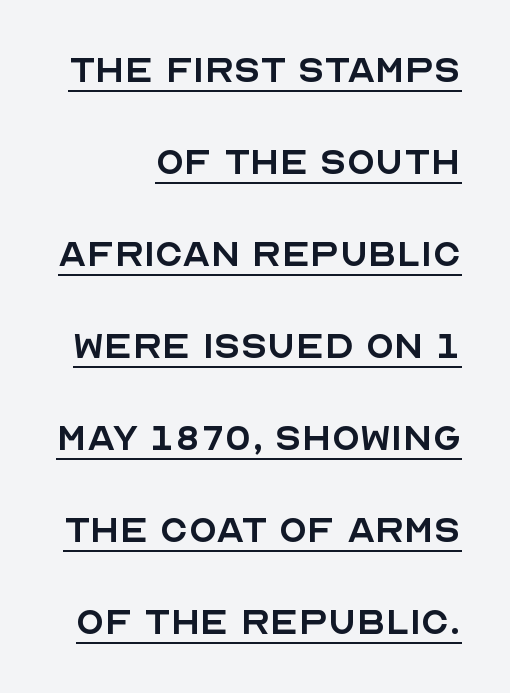
In terms of letterform style, serifs are entirely absent. Ink coverage per letter is moderate at most. The vertical gap from one line to the next is large. Italic: no, the glyphs are upright roman. Note the varied advance widths — an 'i' is clearly narrower than an 'm'. Nobody touched the tracking dial on this one.
